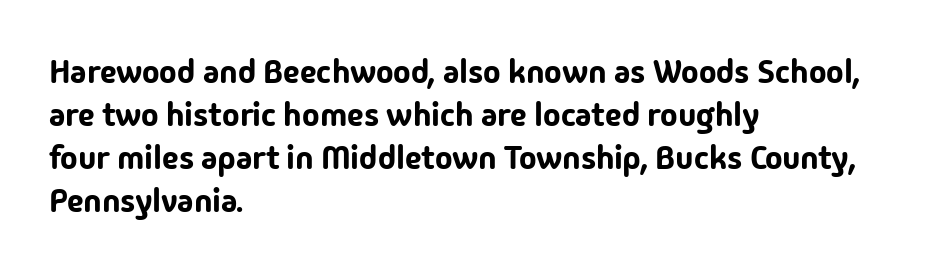
Q: Is the text italic (slanted)? A: No, it is upright.
Q: Is the typeface a serif or a sans-serif typeface? A: Sans-serif.
Q: Is the text underlined? A: No.
Q: How is the paragraph aligned? A: Left-aligned.
Q: Is the spacing between letters normal or unusually wide? A: Normal.
Q: Is the spacing between lines tight, normal or loose? A: Normal.
Q: Width (condensed, normal, or wide)? A: Normal.
Q: Stroke contrast? A: Low.
Q: x-height? A: Medium.
Q: Monospaced? A: No.
